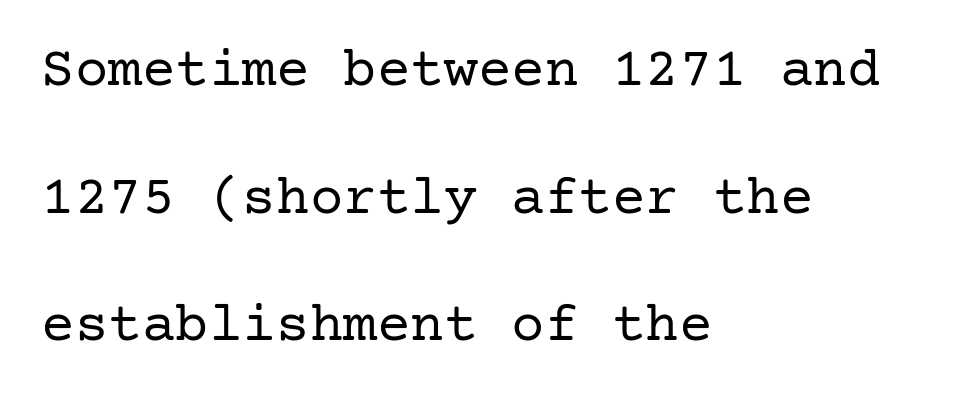
The image shows 56 px regular-weight serif type, upright; set left-aligned, loose line spacing (2.28x), normal letter spacing, not underlined; low stroke contrast and a medium x-height.
